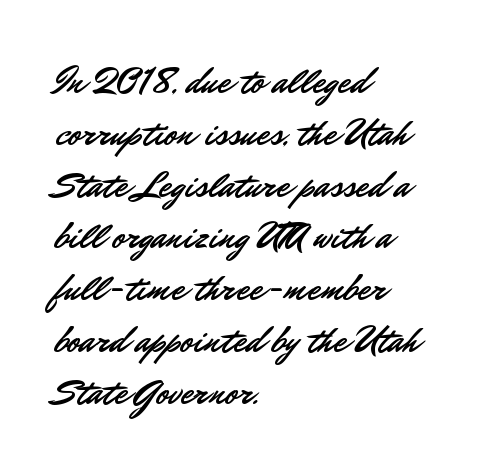
{"serif": "no", "width": "normal", "stroke_contrast": "low", "x_height": "small", "monospaced": "no", "underline": "no", "align": "left", "line_spacing": "normal", "line_spacing_ratio": 1.4, "letter_spacing": "normal", "letter_spacing_em": 0.0, "glyph_px": 37}
